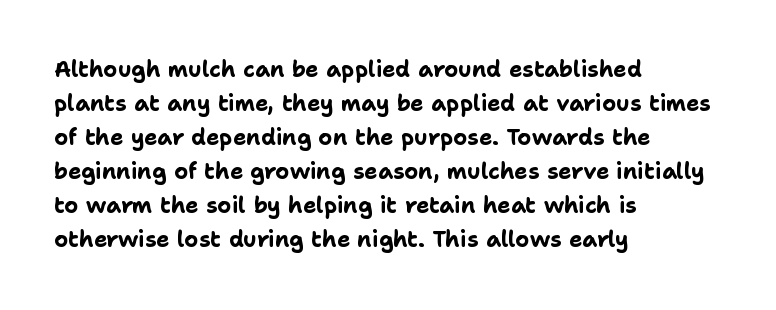
{"italic": "no", "bold": "yes", "underline": "no", "align": "left", "line_spacing": "normal", "line_spacing_ratio": 1.55, "letter_spacing": "normal", "letter_spacing_em": 0.0, "glyph_px": 22}
